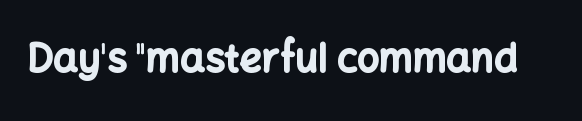
The image shows 39 px bold sans-serif type, upright; set normal letter spacing, not underlined; low stroke contrast and a medium x-height.
